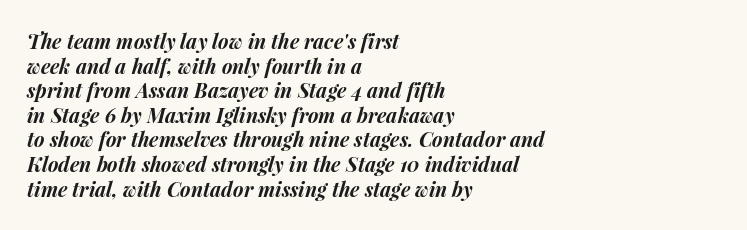
The rendering keeps characters at their native spacing. Each line starts at the same left margin while the right side varies. The font's italic variant was chosen for this text. Caption: bold face, heavy strokes. Check the space under the baseline: it is left empty.
